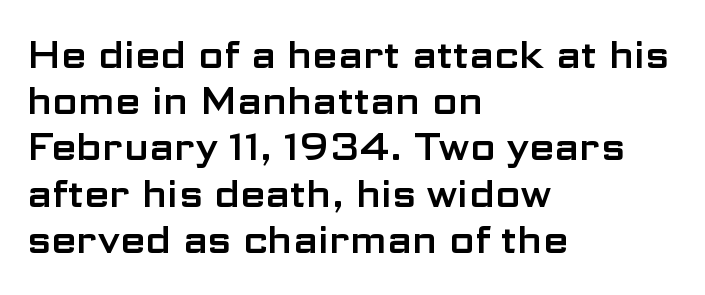
The image shows 37 px wide sans-serif type, upright; set left-aligned, normal line spacing (1.25x), normal letter spacing, not underlined; low stroke contrast and a medium x-height.
